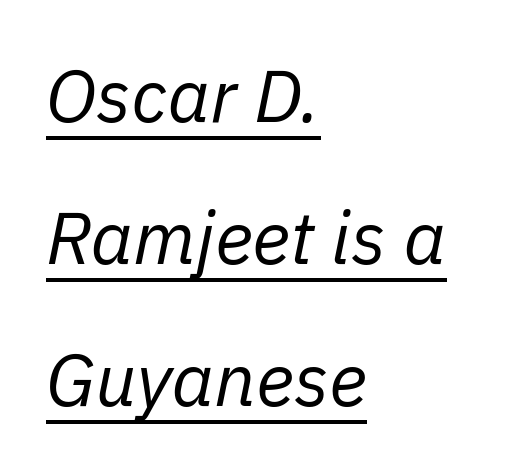
{"italic": "yes", "lean": "right", "slant_degrees": 11, "bold": "no", "weight": "regular", "width": "normal", "stroke_contrast": "low", "x_height": "medium", "monospaced": "no", "underline": "yes", "align": "left", "line_spacing": "loose", "line_spacing_ratio": 1.92, "letter_spacing": "normal", "letter_spacing_em": 0.0, "glyph_px": 74}
